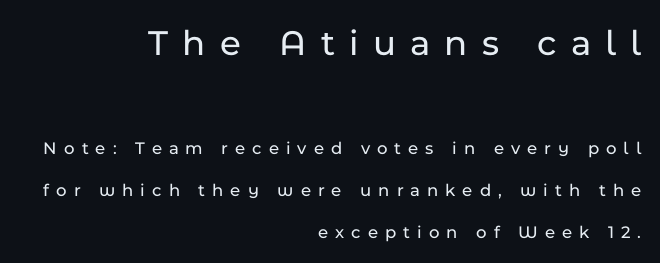
Q: Is the text italic (slanted)? A: No, it is upright.
Q: Is the typeface a serif or a sans-serif typeface? A: Sans-serif.
Q: Is the text underlined? A: No.
Q: How is the paragraph aligned? A: Right-aligned.
Q: Is the spacing between letters normal or unusually wide? A: Unusually wide.
Q: Is the spacing between lines tight, normal or loose? A: Loose.
Q: Which block of text is set in a larger size, the first (top) or the second (bottom)? A: The first (top) one.
Q: Width (condensed, normal, or wide)? A: Normal.
Q: Stroke contrast? A: Low.
Q: x-height? A: Medium.
Q: Monospaced? A: No.
